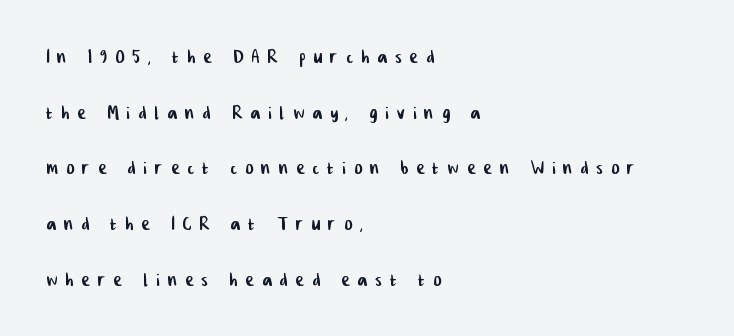
The gap between lines stays unmarked. These lines have a slow, spaced-out rhythm from letter to letter. The lines in this sample share a left origin and differ only in where they stop. Horizontal bands of white between lines are thick stripes.
